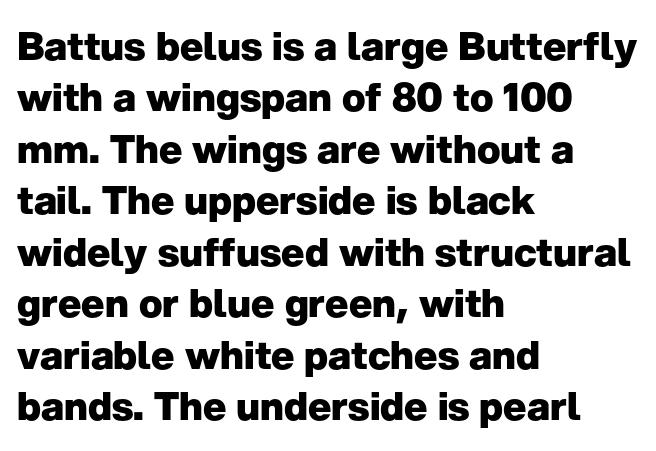
The image shows 39 px heavy sans-serif type, upright; set left-aligned, normal line spacing (1.32x), normal letter spacing, not underlined; low stroke contrast and a medium x-height.
